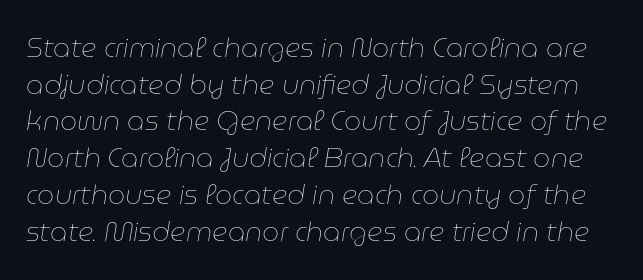
The image shows 27 px text type, italic (leaning right); set normal line spacing (1.36x), normal letter spacing, not underlined.
